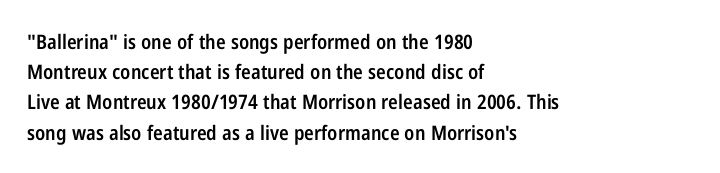
{"italic": "no", "bold": "semi", "underline": "no", "align": "left", "line_spacing": "normal", "line_spacing_ratio": 1.51, "letter_spacing": "normal", "letter_spacing_em": 0.0, "glyph_px": 20}
